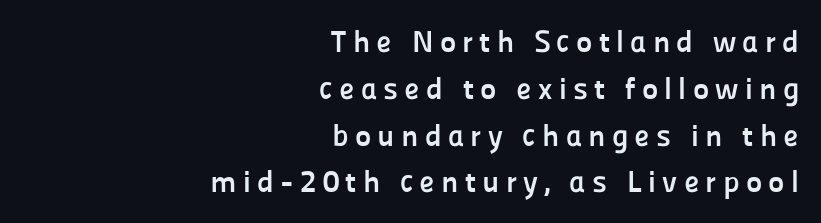
Q: Is the text bold? A: Yes.
Q: Is the text italic (slanted)? A: No, it is upright.
Q: Is the typeface a serif or a sans-serif typeface? A: Sans-serif.
Q: Is the text underlined? A: No.
Q: How is the paragraph aligned? A: Right-aligned.
Q: Is the spacing between letters normal or unusually wide? A: Unusually wide.
Q: Is the spacing between lines tight, normal or loose? A: Normal.
Q: Width (condensed, normal, or wide)? A: Normal.
Q: Stroke contrast? A: Low.
Q: x-height? A: Medium.
Q: Monospaced? A: No.
